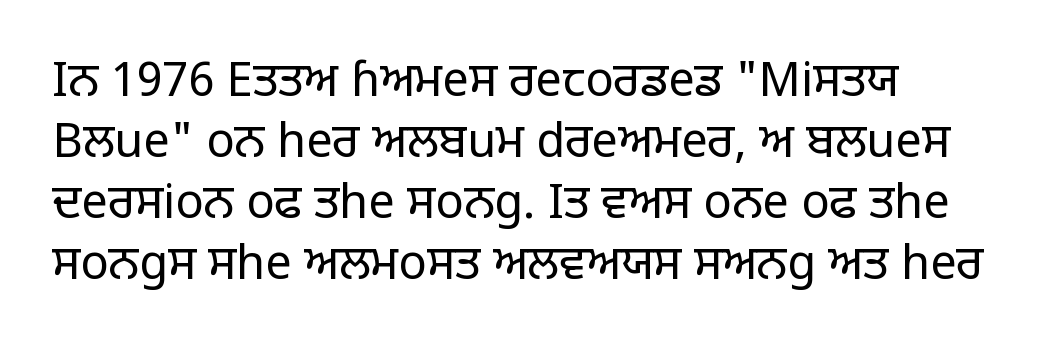
The image shows 47 px regular-weight sans-serif type, upright; set normal line spacing (1.3x), normal letter spacing, not underlined; low stroke contrast and a large x-height.
